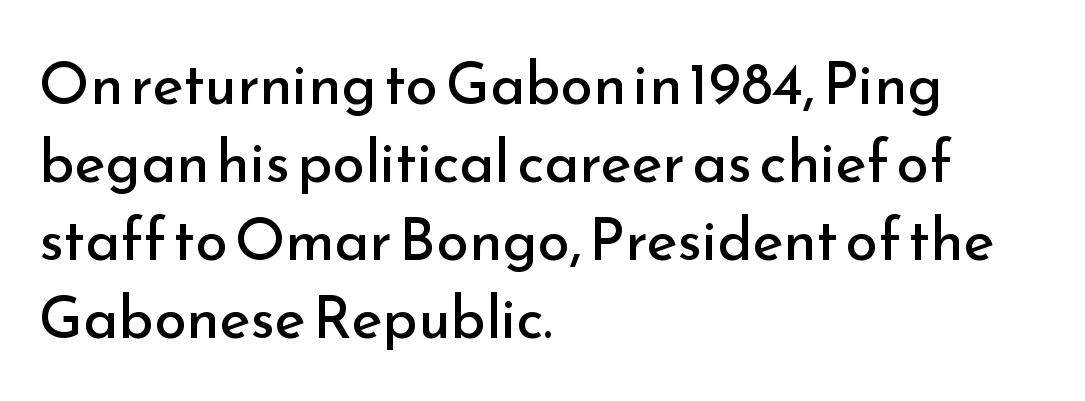
{"serif": "no", "italic": "no", "bold": "no", "weight": "regular", "width": "normal", "stroke_contrast": "low", "x_height": "small", "monospaced": "no", "underline": "no", "align": "left", "line_spacing": "normal", "line_spacing_ratio": 1.32, "letter_spacing": "normal", "letter_spacing_em": 0.0, "glyph_px": 59}
